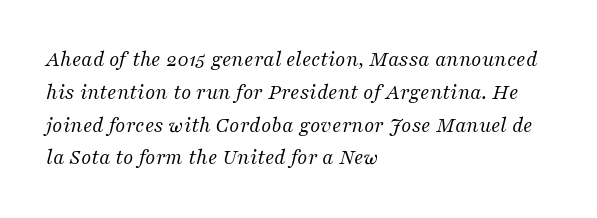
Does the copy run flush right? No — it runs flush left. Letters have the restrained weight of plain body copy at most. A normal amount of white space separates one row of letters from the next. There is no visible air inserted between adjacent glyphs. Bare-footed words on every line. The passage shown leans; its letterforms are oblique.
